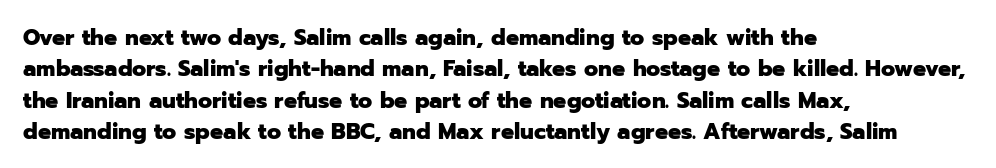
The image shows 23 px bold type, upright; set left-aligned, normal line spacing (1.36x), normal letter spacing, not underlined.
